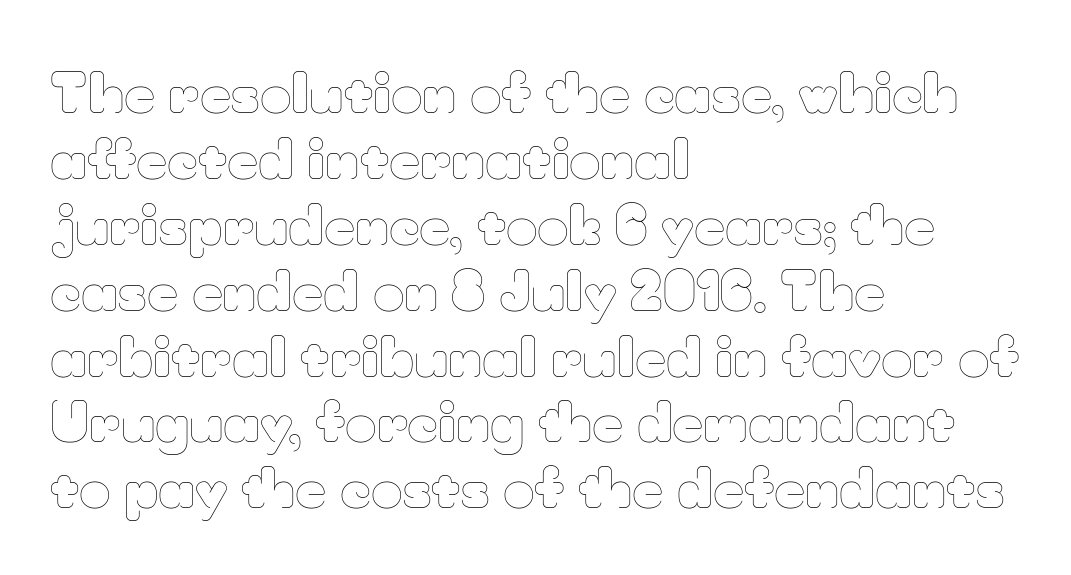
{"italic": "no", "bold": "no", "weight": "thin", "width": "normal", "stroke_contrast": "low", "x_height": "small", "monospaced": "no", "underline": "no", "align": "left", "line_spacing_ratio": 1.22, "letter_spacing": "normal", "letter_spacing_em": 0.0, "glyph_px": 54}
